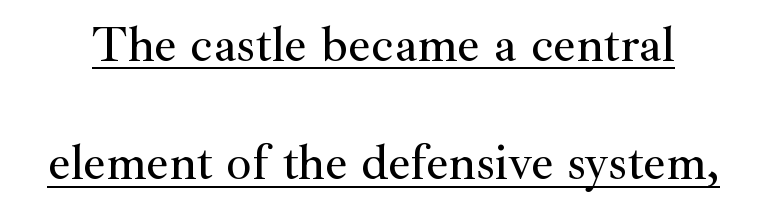
{"serif": "yes", "italic": "no", "width": "normal", "stroke_contrast": "medium", "x_height": "small", "monospaced": "no", "underline": "yes", "line_spacing": "loose", "line_spacing_ratio": 2.37, "letter_spacing": "normal", "letter_spacing_em": 0.0, "glyph_px": 50}
